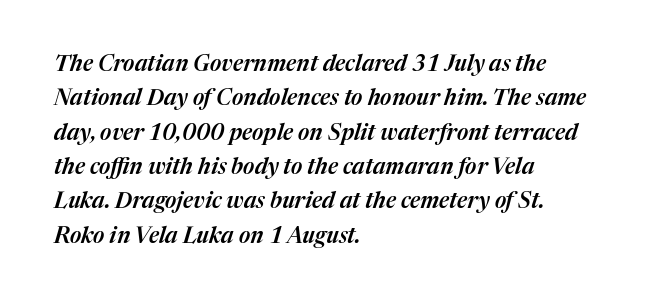
All the whitespace from short lines collects on the right. Clear beneath every line of the passage. This sample keeps an unexceptional amount of space between lines. You can tell it's italic because the verticals aren't actually vertical.
